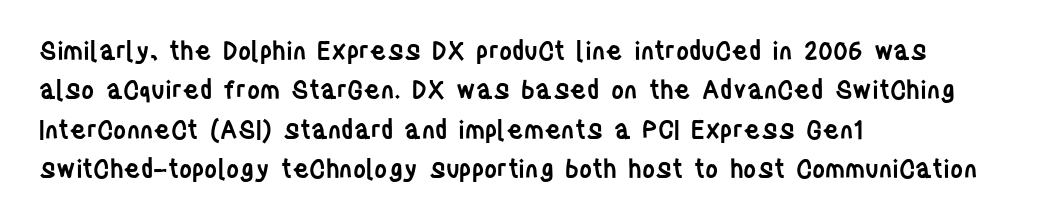
Q: Is the text bold? A: Semi-bold.
Q: Is the text italic (slanted)? A: No, it is upright.
Q: Is the text underlined? A: No.
Q: How is the paragraph aligned? A: Left-aligned.
Q: Is the spacing between letters normal or unusually wide? A: Normal.
Q: Is the spacing between lines tight, normal or loose? A: Normal.
